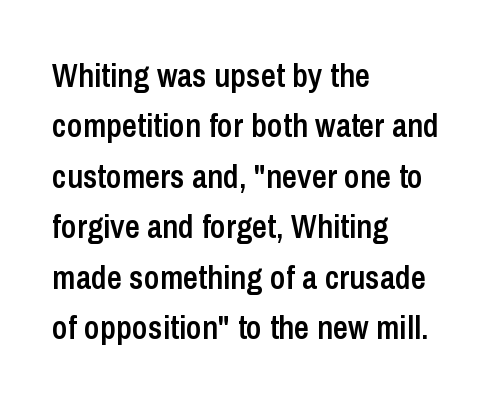
{"serif": "no", "italic": "no", "bold": "semi", "weight": "semibold", "width": "condensed", "stroke_contrast": "low", "x_height": "medium", "monospaced": "no", "underline": "no", "align": "left", "line_spacing": "normal", "line_spacing_ratio": 1.53, "letter_spacing": "normal", "letter_spacing_em": 0.0, "glyph_px": 33}
